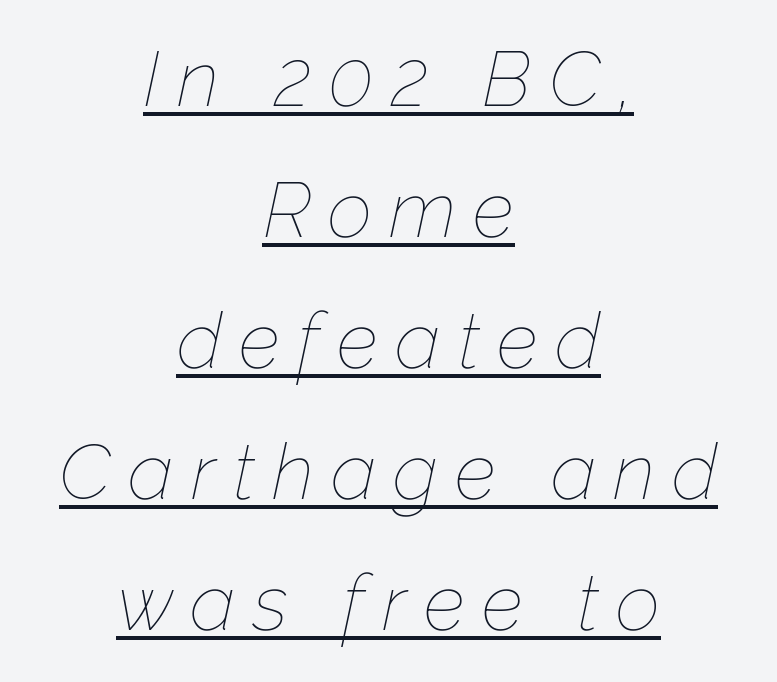
{"italic": "yes", "lean": "right", "slant_degrees": 12, "bold": "no", "weight": "thin", "width": "normal", "stroke_contrast": "low", "x_height": "medium", "monospaced": "no", "underline": "yes", "align": "center", "line_spacing": "normal", "line_spacing_ratio": 1.68, "letter_spacing": "wide", "letter_spacing_em": 0.22, "glyph_px": 78}
